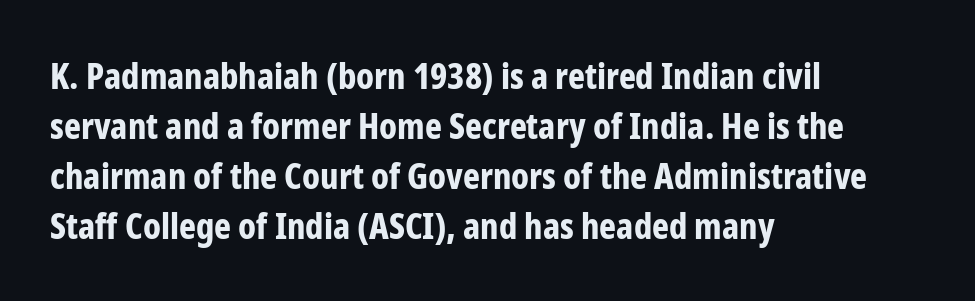
Leftover space on each line is placed entirely after the last word. To sum up the face: it is a sans, with no serifs. Typographic density is high because the face is bold. Posture: straight, roman, zero tilt. The line texture is even and compact thanks to regular tracking. A normal amount of white space separates one row of letters from the next.
